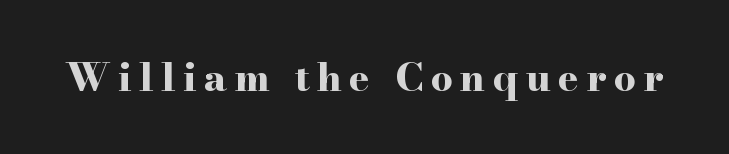
As a designer I'd log this as weight 700, bold. Style check: upright. Classification — serif. Check under the words: just untouched page. Here the designer chose a conventional face with non-uniform glyph widths.
